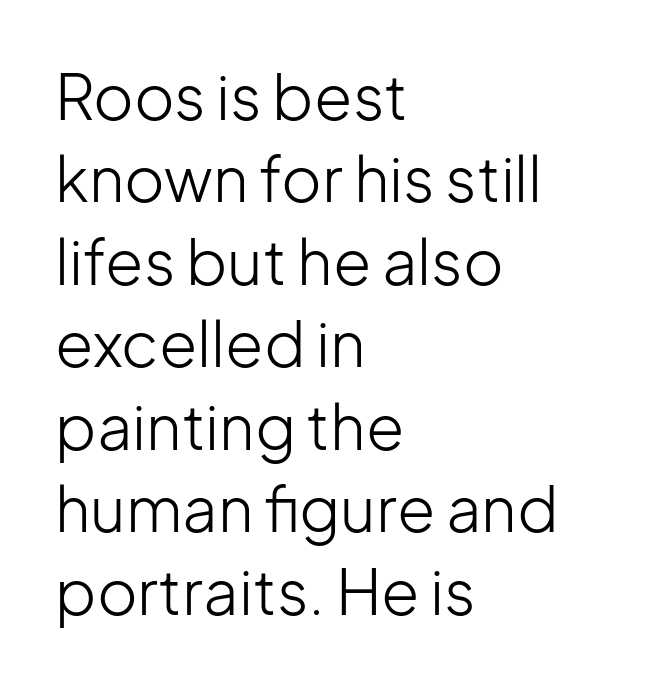
Q: Is the text bold? A: No.
Q: Is the text italic (slanted)? A: No, it is upright.
Q: Is the typeface a serif or a sans-serif typeface? A: Sans-serif.
Q: Is the text underlined? A: No.
Q: How is the paragraph aligned? A: Left-aligned.
Q: Is the spacing between letters normal or unusually wide? A: Normal.
Q: Is the spacing between lines tight, normal or loose? A: Normal.
Q: Width (condensed, normal, or wide)? A: Normal.
Q: Stroke contrast? A: Low.
Q: x-height? A: Medium.
Q: Monospaced? A: No.
